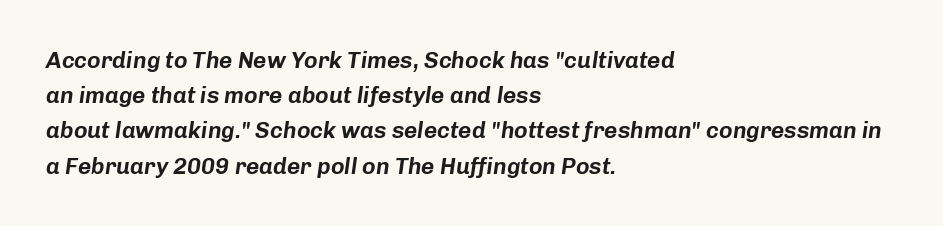
The strip under each line holds only bare page. What stands out about the letter spacing? Nothing — it is the standard amount. The space between consecutive lines is moderate. The axis of the letterforms is tilted away from vertical.
